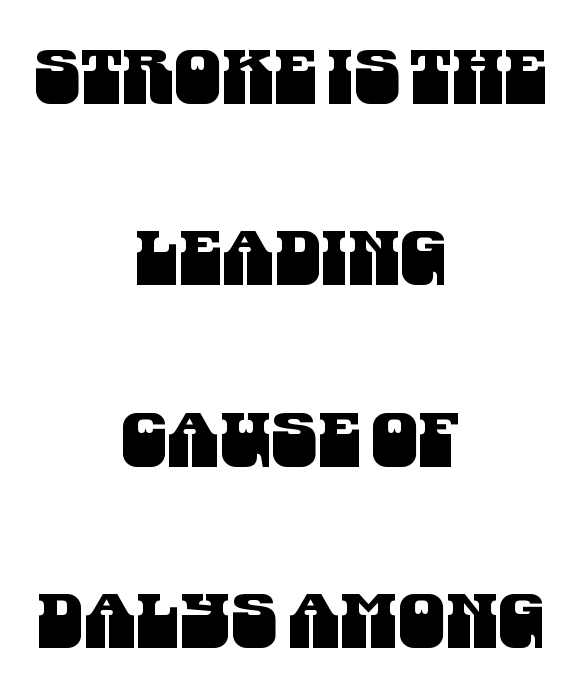
{"serif": "no", "width": "condensed", "stroke_contrast": "medium", "x_height": "large", "monospaced": "no", "underline": "no", "align": "center", "line_spacing": "loose", "line_spacing_ratio": 2.42, "letter_spacing": "normal", "letter_spacing_em": 0.0, "glyph_px": 75}
